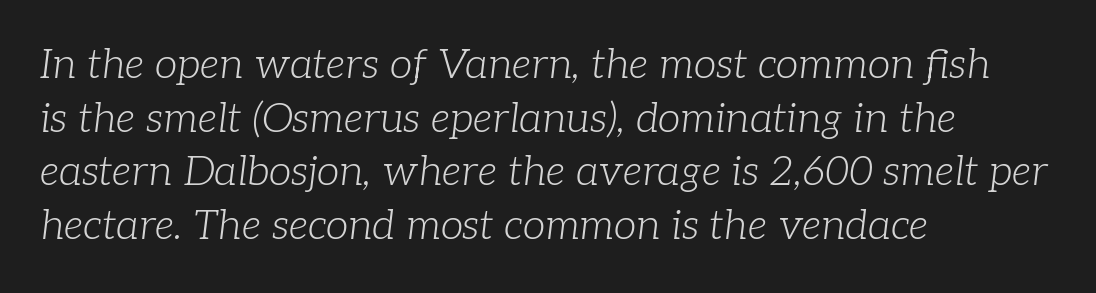
Q: Is the text bold? A: No.
Q: Is the text italic (slanted)? A: Yes, it leans right by about 7 degrees.
Q: Is the typeface a serif or a sans-serif typeface? A: Serif.
Q: Is the text underlined? A: No.
Q: How is the paragraph aligned? A: Left-aligned.
Q: Is the spacing between letters normal or unusually wide? A: Normal.
Q: Is the spacing between lines tight, normal or loose? A: Normal.
Q: Width (condensed, normal, or wide)? A: Normal.
Q: Stroke contrast? A: Low.
Q: x-height? A: Medium.
Q: Monospaced? A: No.
